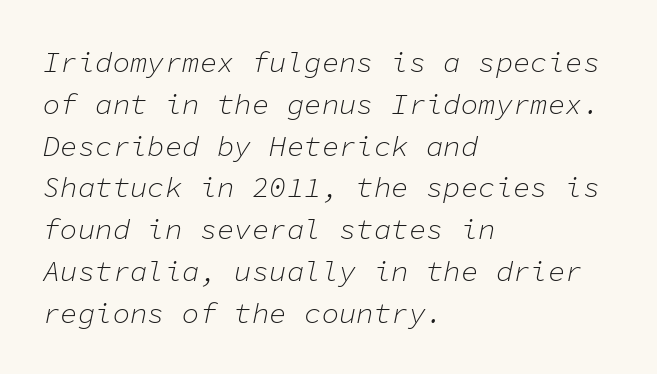
Q: Is the text bold? A: No.
Q: Is the text italic (slanted)? A: Yes, it leans right by about 11 degrees.
Q: Is the text underlined? A: No.
Q: How is the paragraph aligned? A: Left-aligned.
Q: Is the spacing between letters normal or unusually wide? A: Normal.
Q: Is the spacing between lines tight, normal or loose? A: Normal.
Q: Width (condensed, normal, or wide)? A: Normal.
Q: Stroke contrast? A: Low.
Q: x-height? A: Medium.
Q: Monospaced? A: Yes.
